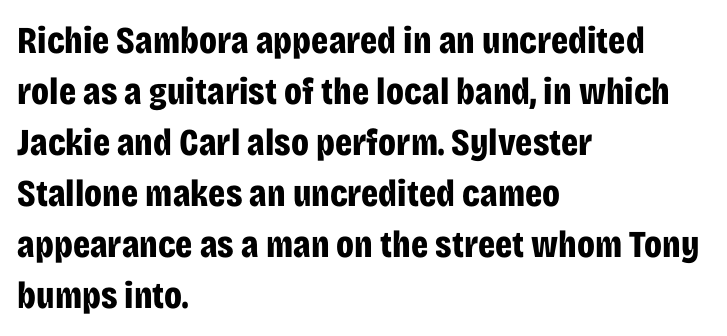
Varying glyph widths throughout — classic text-font behaviour. Type style note: lacks serifs. I'd describe the lettering as bold — thick and assertive. When letters stand straight like this, we call the style roman or upright. Vertically, the passage feels balanced, rows spaced as you'd expect.
